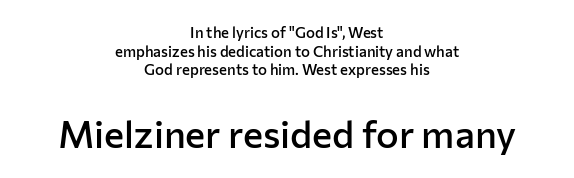
{"serif": "no", "italic": "no", "bold": "semi", "weight": "semibold", "width": "normal", "stroke_contrast": "low", "x_height": "medium", "monospaced": "no", "underline": "no", "align": "center", "line_spacing": "normal", "line_spacing_ratio": 1.25, "letter_spacing": "normal", "letter_spacing_em": 0.0, "larger_block": "second", "size_ratio": 2.53, "glyph_px": 38}
